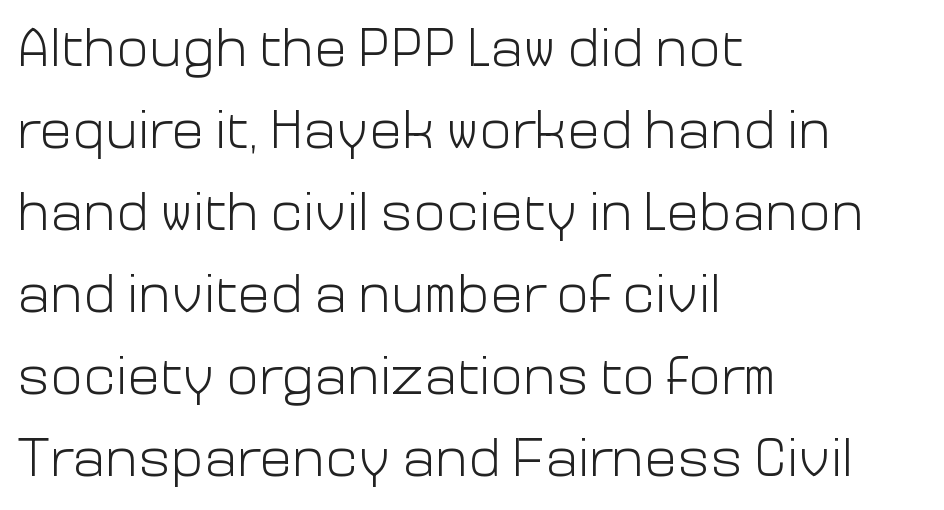
Q: Is the text bold? A: No.
Q: Is the text italic (slanted)? A: No, it is upright.
Q: Is the typeface a serif or a sans-serif typeface? A: Sans-serif.
Q: Is the text underlined? A: No.
Q: How is the paragraph aligned? A: Left-aligned.
Q: Is the spacing between letters normal or unusually wide? A: Normal.
Q: Is the spacing between lines tight, normal or loose? A: Normal.
Q: Width (condensed, normal, or wide)? A: Normal.
Q: Stroke contrast? A: Low.
Q: x-height? A: Medium.
Q: Monospaced? A: No.
